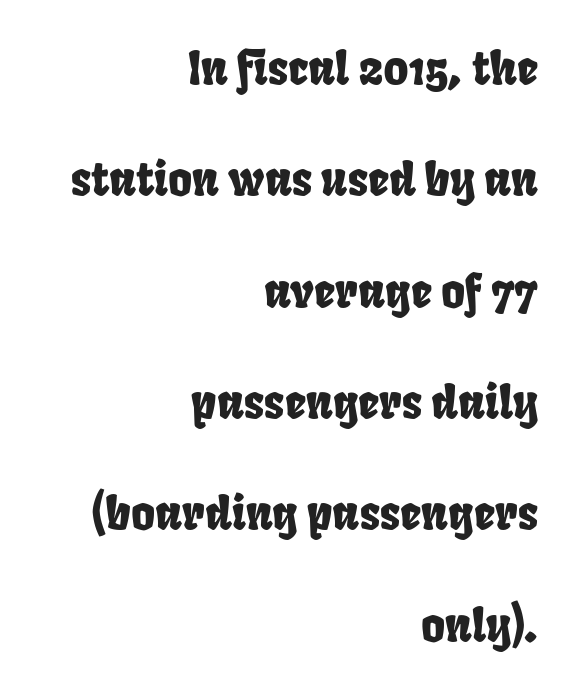
Q: Is the typeface a serif or a sans-serif typeface? A: Sans-serif.
Q: Is the text underlined? A: No.
Q: How is the paragraph aligned? A: Right-aligned.
Q: Is the spacing between letters normal or unusually wide? A: Normal.
Q: Is the spacing between lines tight, normal or loose? A: Loose.
Q: Width (condensed, normal, or wide)? A: Condensed.
Q: Stroke contrast? A: Low.
Q: x-height? A: Large.
Q: Monospaced? A: No.
